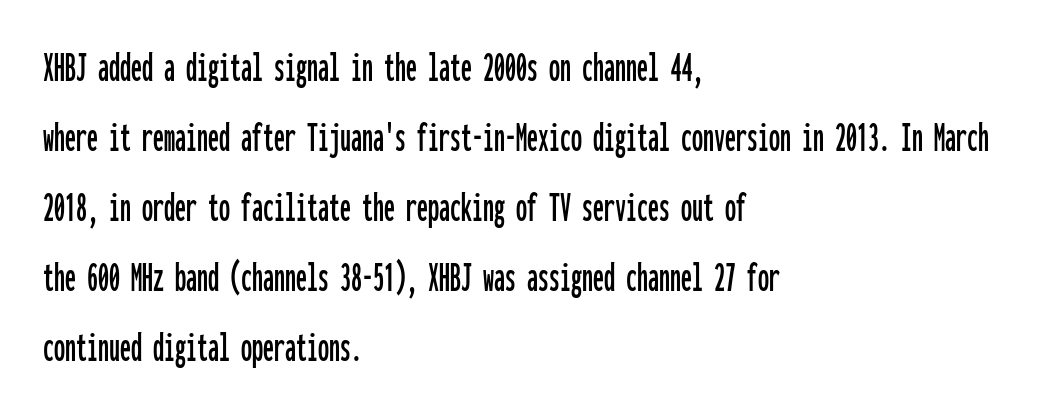
{"serif": "no", "italic": "no", "width": "condensed", "stroke_contrast": "low", "x_height": "medium", "monospaced": "yes", "underline": "no", "align": "left", "line_spacing": "normal", "line_spacing_ratio": 1.59, "letter_spacing": "normal", "letter_spacing_em": 0.0, "glyph_px": 44}
